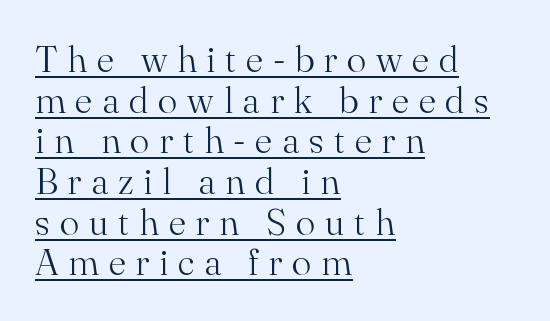
Letter spacing: wide. Visually the block forms a straight wall on the left and a jagged coastline on the right. The weight tops out at a normal text grade. It's the straight-up-and-down kind of type. The rendering uses a small line-height, squeezing the rows. The typeface chosen for these lines features serifs.
